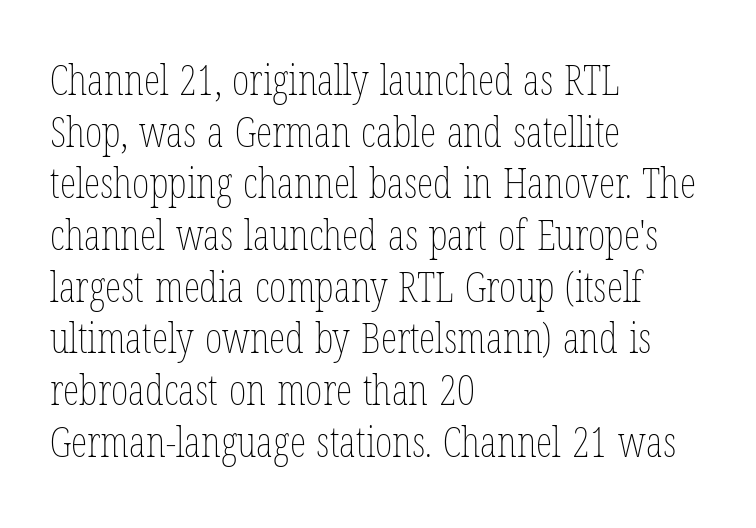
{"italic": "no", "bold": "no", "weight": "thin", "width": "condensed", "stroke_contrast": "low", "x_height": "medium", "monospaced": "no", "underline": "no", "align": "left", "line_spacing_ratio": 1.23, "letter_spacing": "normal", "letter_spacing_em": 0.0, "glyph_px": 42}
